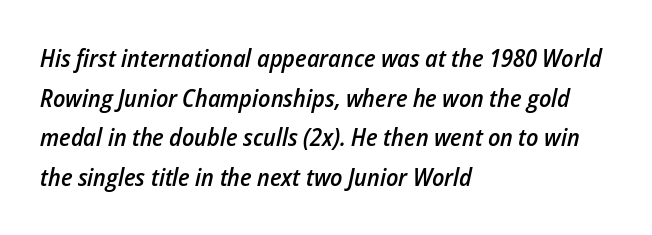
The image shows 25 px text type, italic (leaning right); set left-aligned, normal line spacing (1.59x), normal letter spacing, not underlined.
